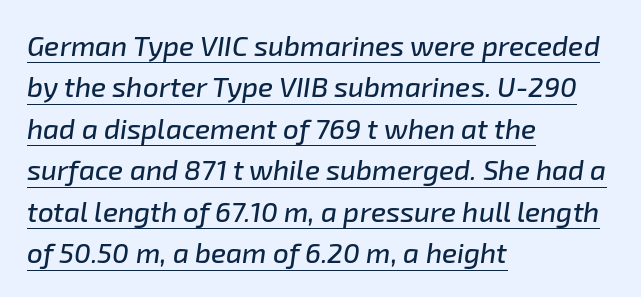
Varying glyph widths throughout — classic text-font behaviour. The space between consecutive lines is moderate. The sample's only ornament is a line tracing under the words. Letter spacing: default.
